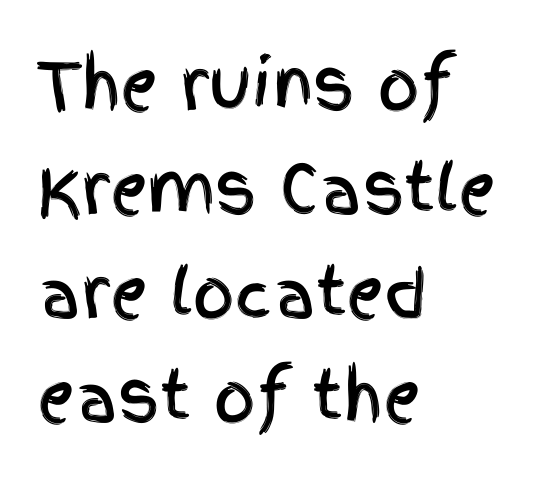
Q: Is the text italic (slanted)? A: No, it is upright.
Q: Is the typeface a serif or a sans-serif typeface? A: Sans-serif.
Q: Is the text underlined? A: No.
Q: How is the paragraph aligned? A: Left-aligned.
Q: Is the spacing between letters normal or unusually wide? A: Normal.
Q: Is the spacing between lines tight, normal or loose? A: Normal.
Q: Width (condensed, normal, or wide)? A: Condensed.
Q: x-height? A: Large.
Q: Monospaced? A: No.
